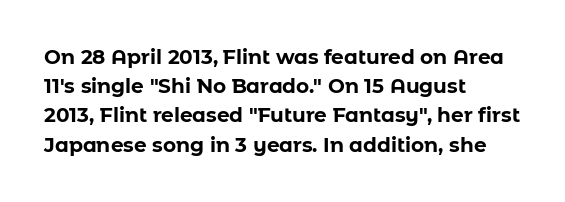
{"italic": "no", "bold": "yes", "underline": "no", "align": "left", "line_spacing": "normal", "line_spacing_ratio": 1.46, "letter_spacing": "normal", "letter_spacing_em": 0.0, "glyph_px": 20}
